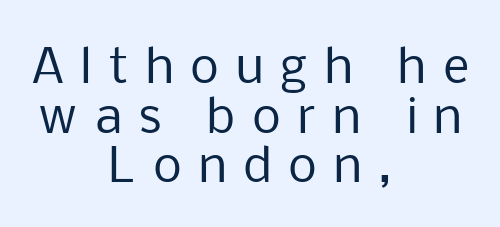
{"serif": "no", "italic": "no", "bold": "no", "weight": "regular", "width": "normal", "stroke_contrast": "low", "x_height": "medium", "monospaced": "no", "underline": "no", "align": "center", "line_spacing": "tight", "line_spacing_ratio": 1.08, "letter_spacing": "wide", "letter_spacing_em": 0.37, "glyph_px": 46}
